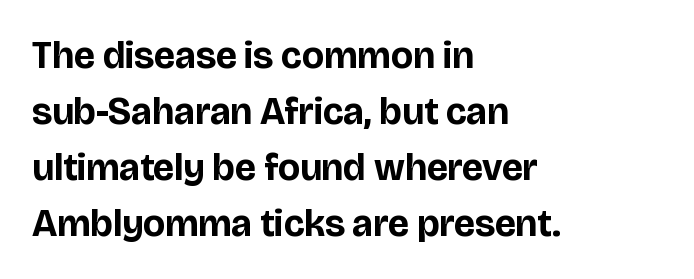
Typographic density is high because the face is bold. The tracking reads as untouched default to a designer's eye. Honestly, there is no underline to notice here at all. Where is the straight margin? On the left. This is sans-serif lettering, the kind often seen on screens and signage. Is there any slant? The stems are plumb.
